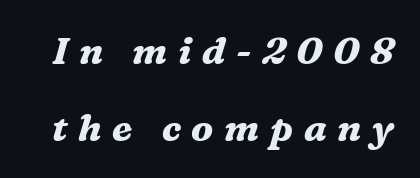
The image shows 38 px bold serif type, italic (leaning right); set loose line spacing (2.03x), unusually wide letter spacing (+0.28 em), not underlined; medium stroke contrast and a medium x-height.
